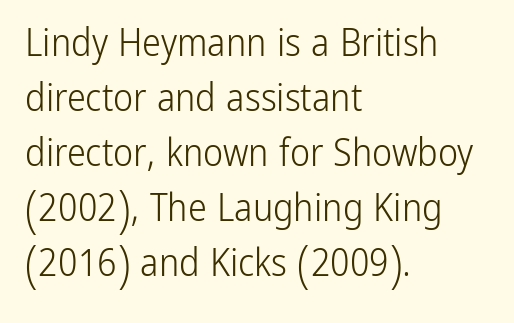
{"serif": "no", "italic": "no", "bold": "no", "weight": "light", "width": "condensed", "stroke_contrast": "low", "x_height": "medium", "monospaced": "no", "underline": "no", "align": "left", "line_spacing": "normal", "line_spacing_ratio": 1.45, "letter_spacing": "normal", "letter_spacing_em": 0.0, "glyph_px": 38}
